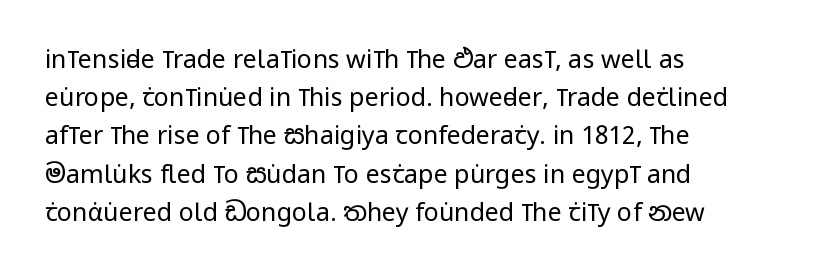
The glyphs are unaccompanied by any horizontal stroke below them. Posture: vertical. These lines keep a tight, regular rhythm from letter to letter. Interline gaps are of average width in this sample. The paragraph shown leans on its left margin.
